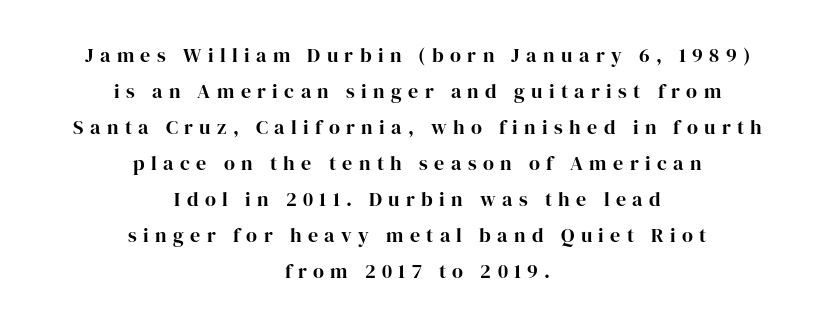
{"italic": "no", "underline": "no", "align": "center", "line_spacing_ratio": 1.8, "letter_spacing": "wide", "letter_spacing_em": 0.32, "glyph_px": 20}
